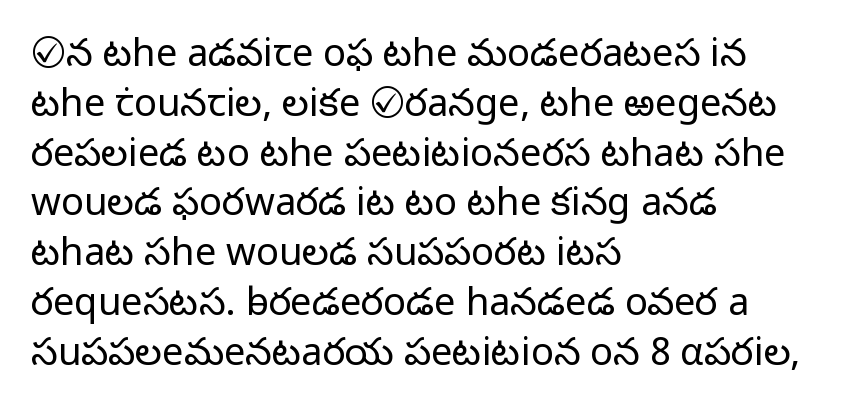
{"serif": "no", "italic": "no", "bold": "no", "weight": "light", "width": "normal", "stroke_contrast": "low", "x_height": "medium", "monospaced": "no", "underline": "no", "align": "left", "line_spacing": "normal", "line_spacing_ratio": 1.31, "letter_spacing": "normal", "letter_spacing_em": 0.0, "glyph_px": 38}
